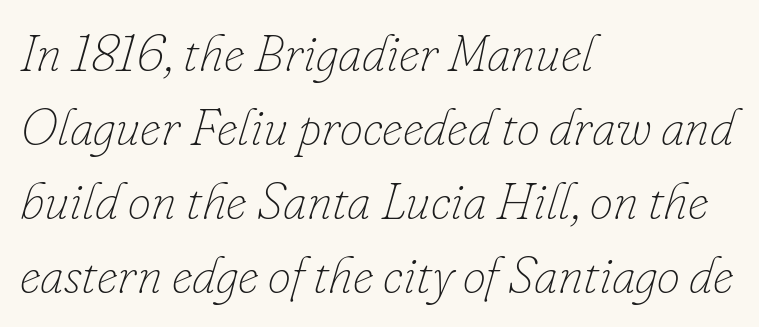
Q: Is the text bold? A: No.
Q: Is the text italic (slanted)? A: Yes, it leans right by about 16 degrees.
Q: Is the text underlined? A: No.
Q: How is the paragraph aligned? A: Left-aligned.
Q: Is the spacing between letters normal or unusually wide? A: Normal.
Q: Is the spacing between lines tight, normal or loose? A: Normal.
Q: Width (condensed, normal, or wide)? A: Normal.
Q: Stroke contrast? A: Low.
Q: x-height? A: Small.
Q: Monospaced? A: No.
